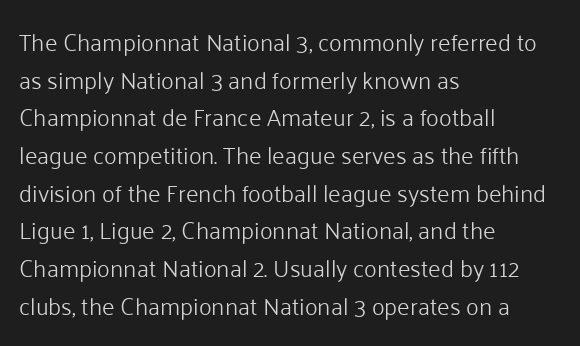
Q: Is the text bold? A: No.
Q: Is the text italic (slanted)? A: No, it is upright.
Q: Is the text underlined? A: No.
Q: How is the paragraph aligned? A: Left-aligned.
Q: Is the spacing between letters normal or unusually wide? A: Normal.
Q: Is the spacing between lines tight, normal or loose? A: Normal.
